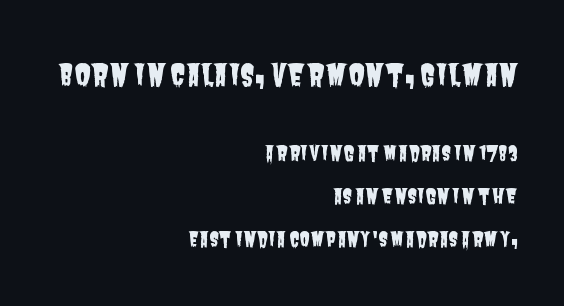
Q: Is the typeface a serif or a sans-serif typeface? A: Sans-serif.
Q: Is the text underlined? A: No.
Q: How is the paragraph aligned? A: Right-aligned.
Q: Is the spacing between letters normal or unusually wide? A: Normal.
Q: Is the spacing between lines tight, normal or loose? A: Loose.
Q: Which block of text is set in a larger size, the first (top) or the second (bottom)? A: The first (top) one.
Q: Width (condensed, normal, or wide)? A: Condensed.
Q: Stroke contrast? A: Low.
Q: x-height? A: Large.
Q: Monospaced? A: No.
